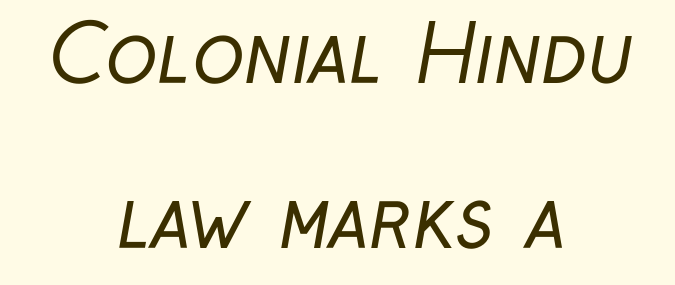
{"serif": "no", "bold": "no", "weight": "regular", "width": "condensed", "stroke_contrast": "low", "x_height": "medium", "monospaced": "no", "underline": "no", "align": "center", "line_spacing": "loose", "line_spacing_ratio": 2.12, "letter_spacing": "normal", "letter_spacing_em": 0.0, "glyph_px": 78}
